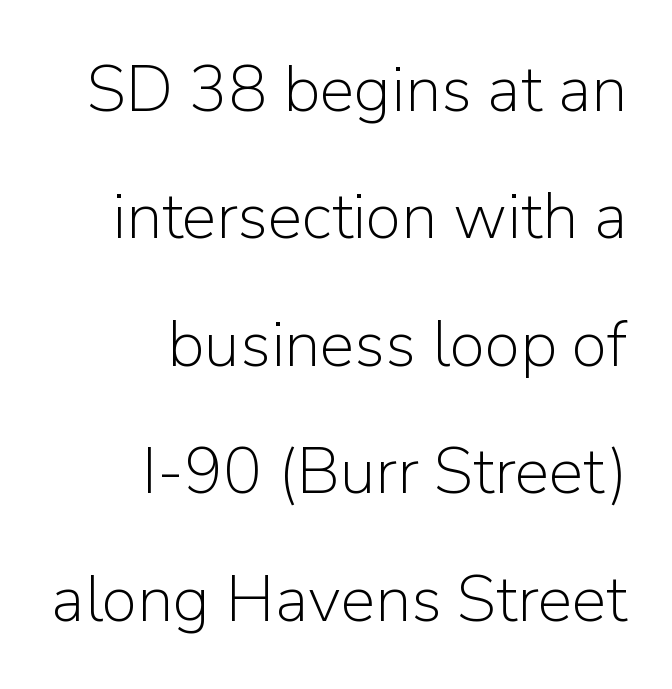
The image shows 65 px light sans-serif type, upright; set right-aligned, loose line spacing (1.96x), normal letter spacing, not underlined; low stroke contrast and a medium x-height.
